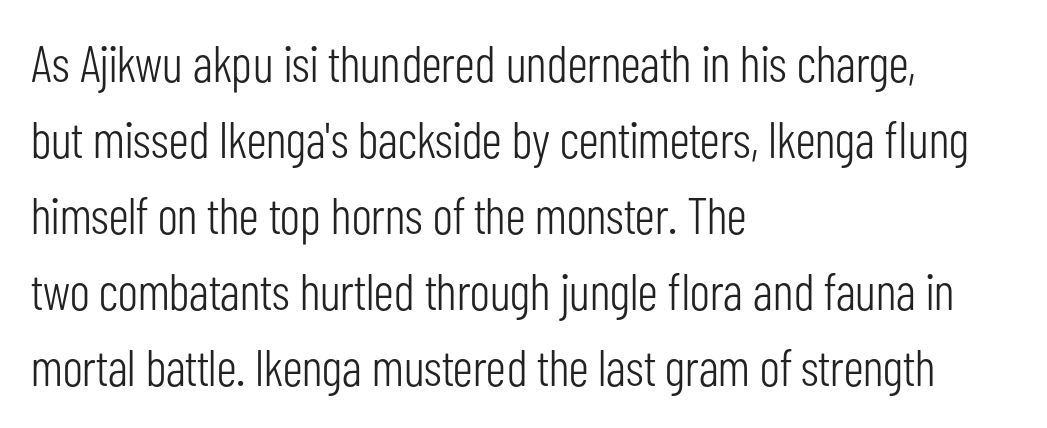
Q: Is the text bold? A: No.
Q: Is the text italic (slanted)? A: No, it is upright.
Q: Is the typeface a serif or a sans-serif typeface? A: Sans-serif.
Q: Is the text underlined? A: No.
Q: How is the paragraph aligned? A: Left-aligned.
Q: Is the spacing between letters normal or unusually wide? A: Normal.
Q: Is the spacing between lines tight, normal or loose? A: Normal.
Q: Width (condensed, normal, or wide)? A: Condensed.
Q: Stroke contrast? A: Low.
Q: x-height? A: Medium.
Q: Monospaced? A: No.
